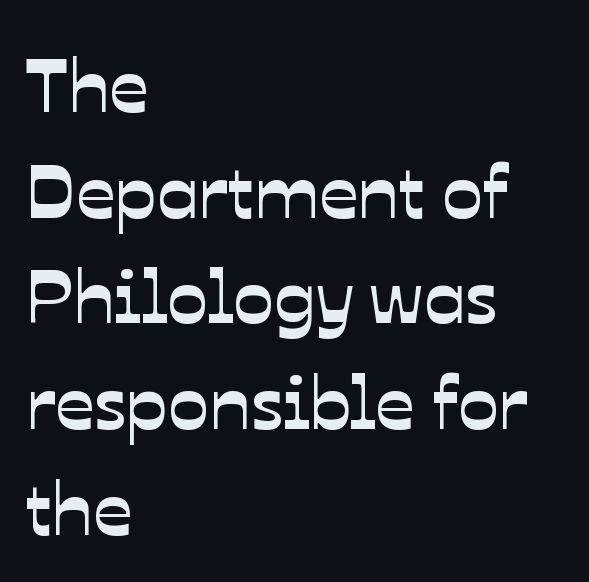
Q: Is the typeface a serif or a sans-serif typeface? A: Sans-serif.
Q: Is the text underlined? A: No.
Q: How is the paragraph aligned? A: Left-aligned.
Q: Is the spacing between letters normal or unusually wide? A: Normal.
Q: Is the spacing between lines tight, normal or loose? A: Normal.
Q: Width (condensed, normal, or wide)? A: Normal.
Q: Stroke contrast? A: Low.
Q: x-height? A: Medium.
Q: Monospaced? A: No.
